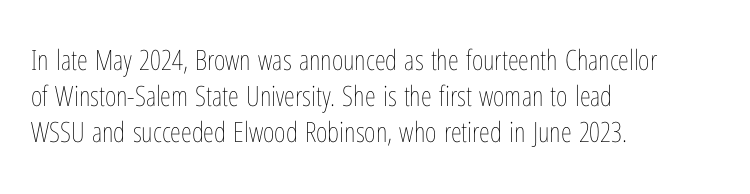
The image shows 28 px thin, condensed type, upright; set left-aligned, normal line spacing (1.28x), normal letter spacing, not underlined; low stroke contrast and a medium x-height.
